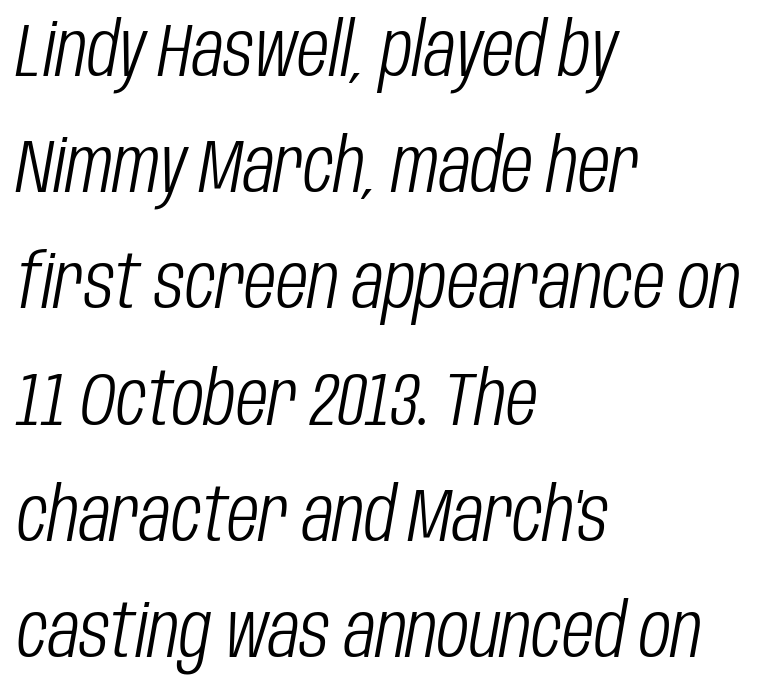
{"italic": "yes", "lean": "right", "slant_degrees": 10, "bold": "no", "weight": "light", "width": "condensed", "stroke_contrast": "low", "x_height": "large", "monospaced": "no", "underline": "no", "align": "left", "line_spacing": "normal", "line_spacing_ratio": 1.57, "letter_spacing": "normal", "letter_spacing_em": 0.0, "glyph_px": 74}
